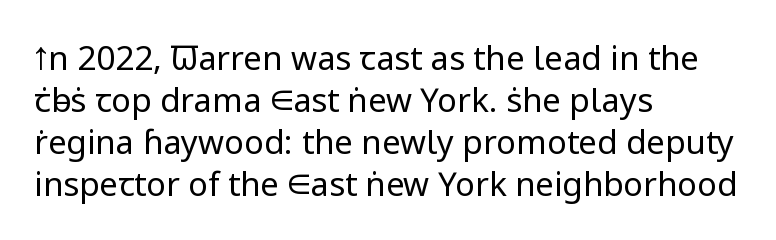
Is the letter spacing exaggerated? No — it looks like the ordinary default. A clean baseline with only descenders dipping below it. The face used here is a sans, in the tradition of grotesques and geometrics. Caption: face not bold, strokes unweighted. This sample is left-justified, so line endings fall wherever the words run out. Notice how descenders clear the ascenders below comfortably — that's standard leading.
